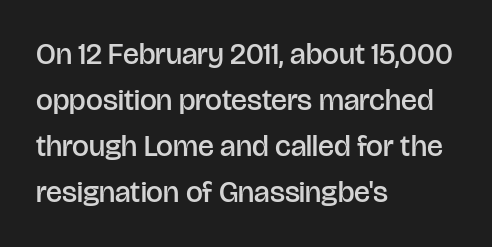
Q: Is the text bold? A: Semi-bold.
Q: Is the text italic (slanted)? A: No, it is upright.
Q: Is the typeface a serif or a sans-serif typeface? A: Sans-serif.
Q: Is the text underlined? A: No.
Q: How is the paragraph aligned? A: Left-aligned.
Q: Is the spacing between letters normal or unusually wide? A: Normal.
Q: Is the spacing between lines tight, normal or loose? A: Normal.
Q: Width (condensed, normal, or wide)? A: Normal.
Q: Stroke contrast? A: Low.
Q: x-height? A: Large.
Q: Monospaced? A: No.
